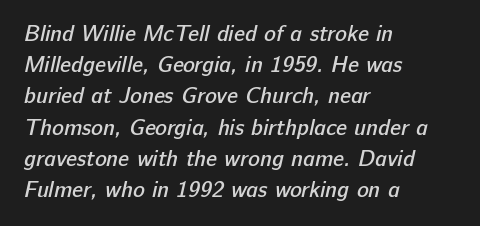
Q: Is the text bold? A: Semi-bold.
Q: Is the text underlined? A: No.
Q: How is the paragraph aligned? A: Left-aligned.
Q: Is the spacing between letters normal or unusually wide? A: Normal.
Q: Is the spacing between lines tight, normal or loose? A: Normal.
